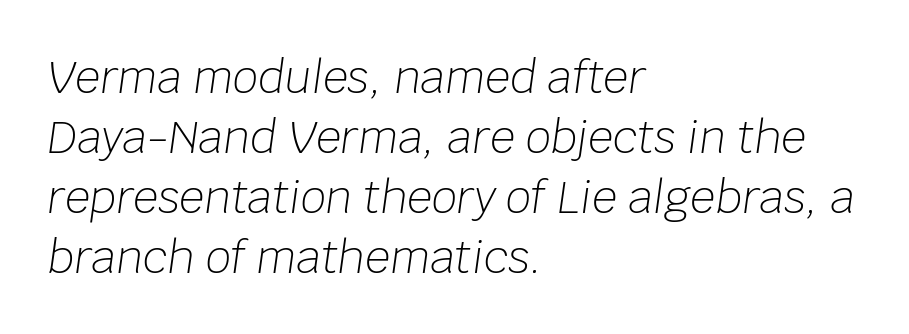
Q: Is the text bold? A: No.
Q: Is the text italic (slanted)? A: Yes, it leans right by about 8 degrees.
Q: Is the text underlined? A: No.
Q: How is the paragraph aligned? A: Left-aligned.
Q: Is the spacing between letters normal or unusually wide? A: Normal.
Q: Is the spacing between lines tight, normal or loose? A: Normal.
Q: Width (condensed, normal, or wide)? A: Normal.
Q: Stroke contrast? A: Low.
Q: x-height? A: Large.
Q: Monospaced? A: No.
